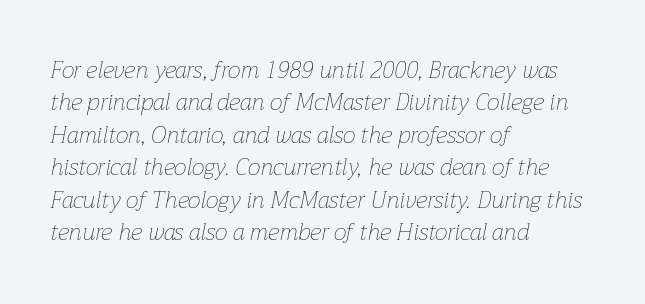
This sample uses plain, unmodified letter spacing. A typesetter would mark this as italic. The letters look calm and open, with moderate or lighter stems. A classic flush-left, rag-right setting is used for this passage. The rendering uses a moderate line-height, typical for paragraphs. Glance below the letters and you will spot only blank space.
